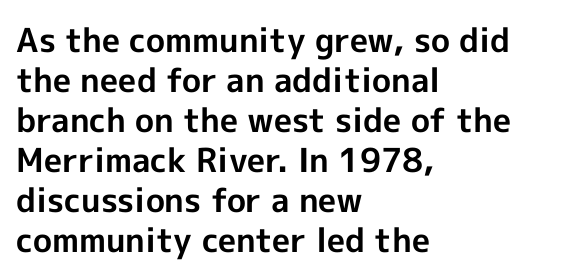
Q: Is the text bold? A: Yes.
Q: Is the text italic (slanted)? A: No, it is upright.
Q: Is the typeface a serif or a sans-serif typeface? A: Sans-serif.
Q: Is the text underlined? A: No.
Q: How is the paragraph aligned? A: Left-aligned.
Q: Is the spacing between letters normal or unusually wide? A: Normal.
Q: Width (condensed, normal, or wide)? A: Normal.
Q: x-height? A: Medium.
Q: Monospaced? A: No.
